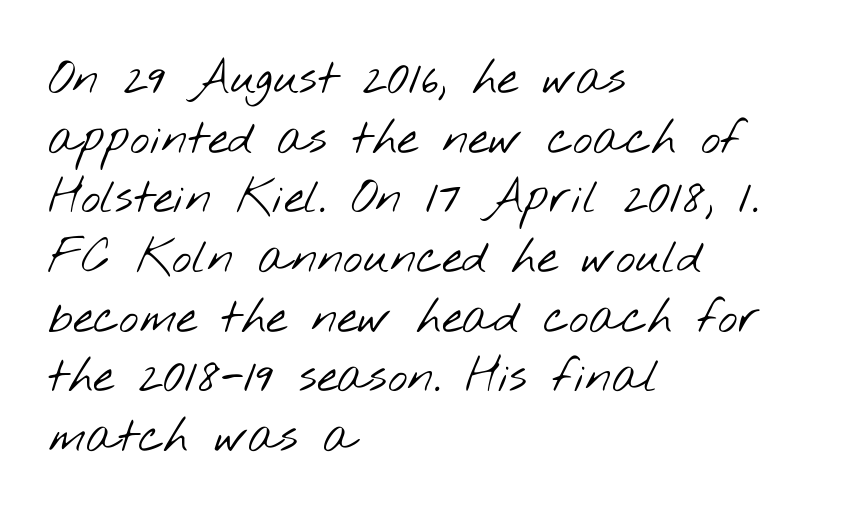
{"serif": "no", "bold": "no", "weight": "light", "width": "wide", "stroke_contrast": "low", "x_height": "small", "monospaced": "no", "underline": "no", "align": "left", "line_spacing": "normal", "line_spacing_ratio": 1.27, "letter_spacing": "normal", "letter_spacing_em": 0.0, "glyph_px": 47}
